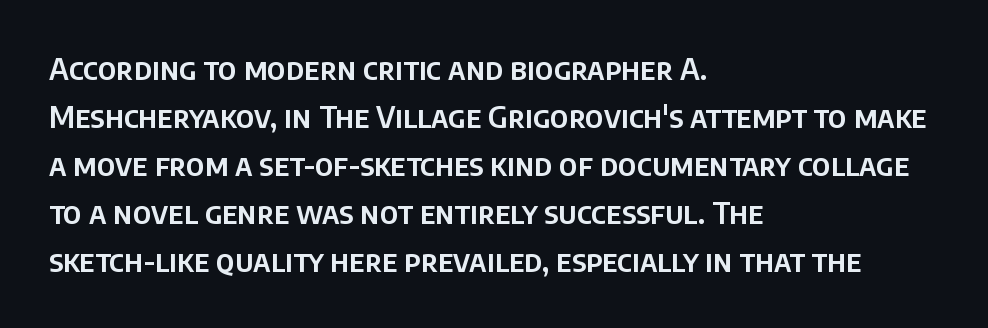
The image shows 30 px sans-serif type, upright; set left-aligned, normal line spacing (1.6x), normal letter spacing, not underlined; low stroke contrast and a large x-height.
